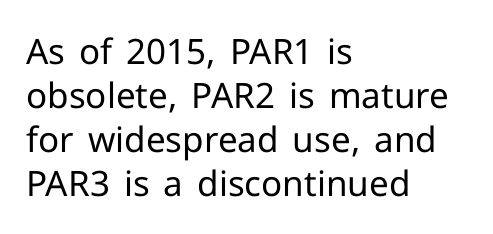
Q: Is the text bold? A: No.
Q: Is the text italic (slanted)? A: No, it is upright.
Q: Is the typeface a serif or a sans-serif typeface? A: Sans-serif.
Q: Is the text underlined? A: No.
Q: How is the paragraph aligned? A: Left-aligned.
Q: Is the spacing between letters normal or unusually wide? A: Normal.
Q: Is the spacing between lines tight, normal or loose? A: Normal.
Q: Width (condensed, normal, or wide)? A: Normal.
Q: Stroke contrast? A: Low.
Q: x-height? A: Medium.
Q: Monospaced? A: No.
